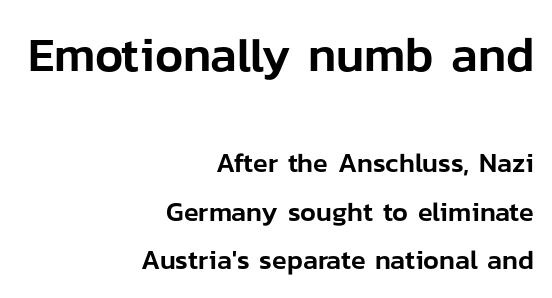
Q: Is the text italic (slanted)? A: No, it is upright.
Q: Is the typeface a serif or a sans-serif typeface? A: Sans-serif.
Q: Is the text underlined? A: No.
Q: How is the paragraph aligned? A: Right-aligned.
Q: Is the spacing between letters normal or unusually wide? A: Normal.
Q: Which block of text is set in a larger size, the first (top) or the second (bottom)? A: The first (top) one.
Q: Width (condensed, normal, or wide)? A: Normal.
Q: Stroke contrast? A: Low.
Q: x-height? A: Medium.
Q: Monospaced? A: No.
